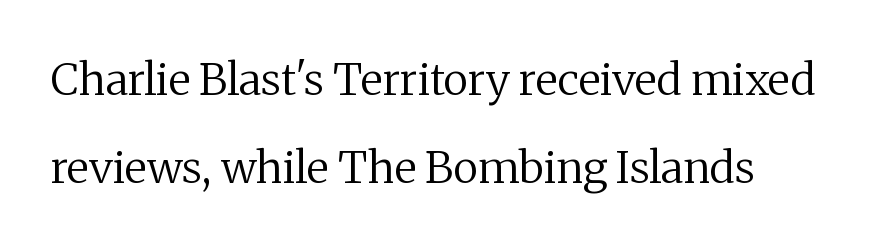
{"serif": "yes", "italic": "no", "bold": "no", "weight": "regular", "width": "normal", "stroke_contrast": "medium", "x_height": "medium", "monospaced": "no", "underline": "no", "line_spacing": "loose", "line_spacing_ratio": 1.99, "letter_spacing": "normal", "letter_spacing_em": 0.0, "glyph_px": 44}
